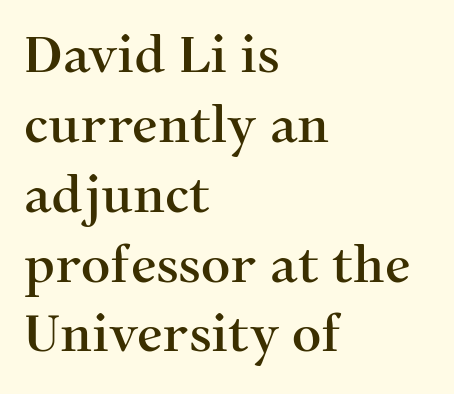
{"serif": "yes", "italic": "no", "width": "normal", "stroke_contrast": "medium", "x_height": "medium", "monospaced": "no", "underline": "no", "align": "left", "line_spacing": "normal", "line_spacing_ratio": 1.37, "letter_spacing": "normal", "letter_spacing_em": 0.0, "glyph_px": 51}
